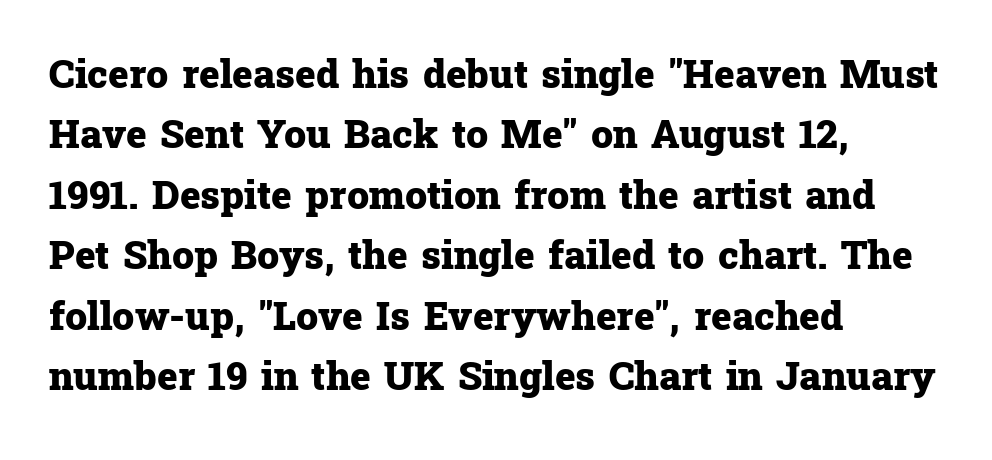
Q: Is the text bold? A: Yes.
Q: Is the text italic (slanted)? A: No, it is upright.
Q: Is the typeface a serif or a sans-serif typeface? A: Serif.
Q: Is the text underlined? A: No.
Q: How is the paragraph aligned? A: Left-aligned.
Q: Is the spacing between letters normal or unusually wide? A: Normal.
Q: Is the spacing between lines tight, normal or loose? A: Normal.
Q: Width (condensed, normal, or wide)? A: Normal.
Q: Stroke contrast? A: Low.
Q: x-height? A: Medium.
Q: Monospaced? A: No.
